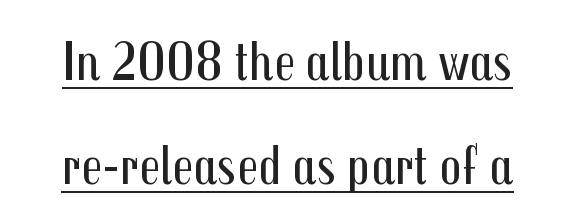
{"serif": "no", "italic": "no", "bold": "no", "weight": "regular", "width": "condensed", "stroke_contrast": "medium", "x_height": "medium", "monospaced": "no", "underline": "yes", "line_spacing_ratio": 1.89, "letter_spacing": "normal", "letter_spacing_em": 0.0, "glyph_px": 55}
